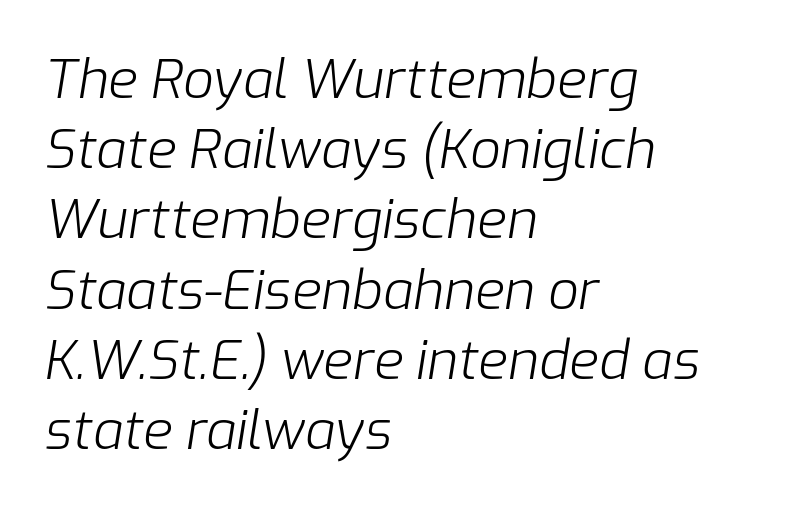
Reading down the block, your eye returns to a fixed left position each line. Regarding leading, the lines here are spaced in the standard way. Here the designer chose a conventional face with non-uniform glyph widths. Unbolded letterforms with no extra heft. The baseline area is clear.
